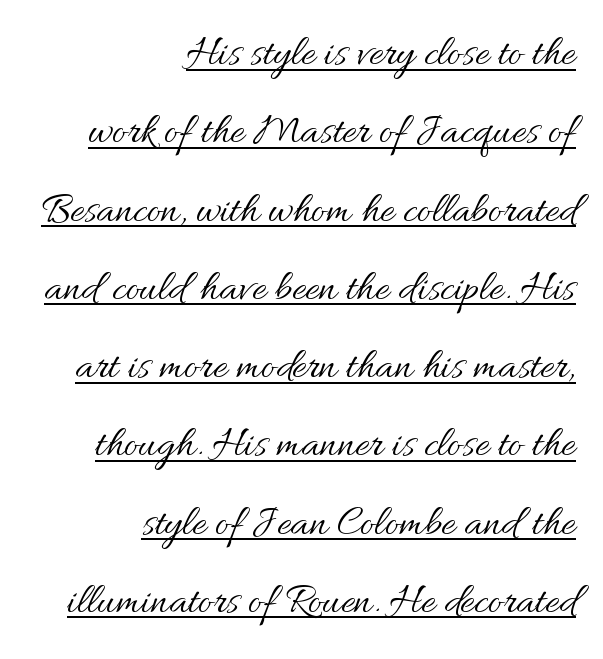
Q: Is the text bold? A: No.
Q: Is the text italic (slanted)? A: Yes.
Q: Is the text underlined? A: Yes.
Q: How is the paragraph aligned? A: Right-aligned.
Q: Is the spacing between letters normal or unusually wide? A: Normal.
Q: Width (condensed, normal, or wide)? A: Normal.
Q: Stroke contrast? A: Medium.
Q: x-height? A: Small.
Q: Monospaced? A: No.
